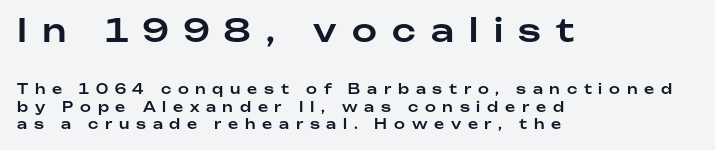
Scale decreases going downward across the two blocks. The tracking jumps out immediately: characters are airy and widely separated. The designer left line spacing at the default. A typesetter would call this proportional, since set widths differ per character. These lines are composed in type without serifs. Quick note: underline off.
